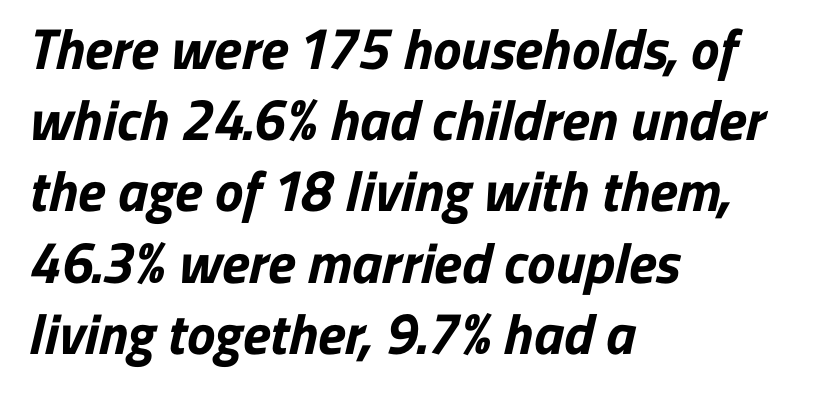
Q: Is the text bold? A: Yes.
Q: Is the typeface a serif or a sans-serif typeface? A: Sans-serif.
Q: Is the text underlined? A: No.
Q: How is the paragraph aligned? A: Left-aligned.
Q: Is the spacing between letters normal or unusually wide? A: Normal.
Q: Is the spacing between lines tight, normal or loose? A: Normal.
Q: Width (condensed, normal, or wide)? A: Normal.
Q: Stroke contrast? A: Low.
Q: x-height? A: Medium.
Q: Monospaced? A: No.
